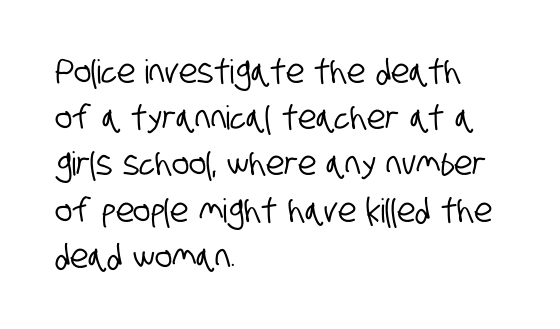
The typeface chosen for these lines omits serifs. Looks like regular typesetting: each glyph gets only the width it needs. Is the block centered? No — it sits flush against the left margin. The space between consecutive lines is moderate. The type is set solid horizontally, with unmodified tracking.
